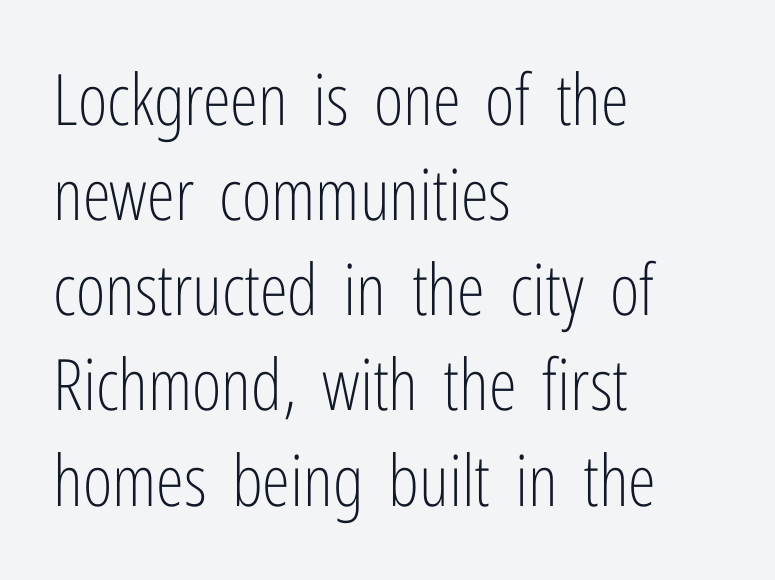
The image shows 71 px light, condensed sans-serif type, upright; set left-aligned, normal line spacing (1.34x), normal letter spacing, not underlined; low stroke contrast and a medium x-height.
